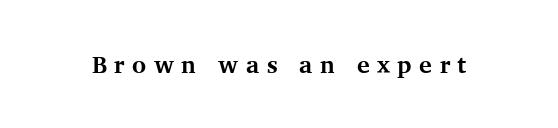
The image shows 24 px bold type, upright; set unusually wide letter spacing (+0.31 em), not underlined.
